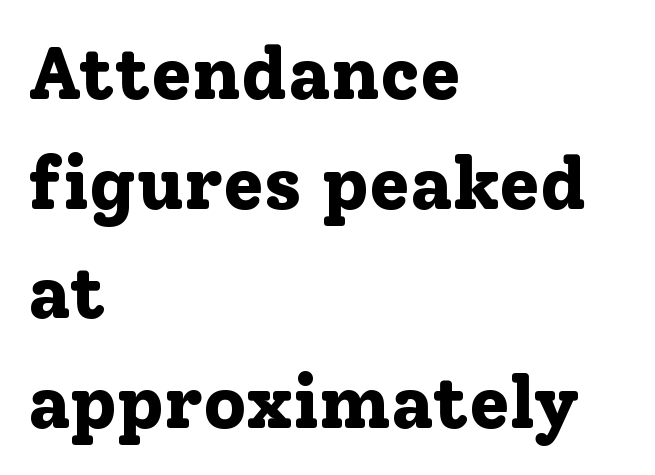
{"serif": "yes", "italic": "no", "bold": "yes", "weight": "bold", "width": "normal", "stroke_contrast": "low", "x_height": "medium", "monospaced": "no", "underline": "no", "align": "left", "line_spacing": "normal", "line_spacing_ratio": 1.48, "letter_spacing": "normal", "letter_spacing_em": 0.0, "glyph_px": 74}
